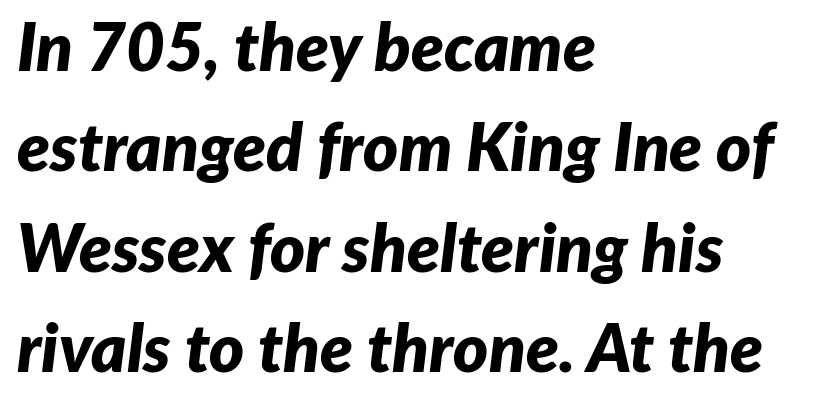
The image shows 67 px bold type, italic (leaning right); set left-aligned, normal line spacing (1.5x), normal letter spacing, not underlined; low stroke contrast and a medium x-height.
